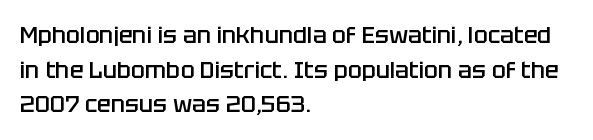
Students, observe: this is what conventionally led text looks like. Any mark beneath the type? The region is blank. On the weight axis this lands at semibold, roughly 600. These lines stack with their left ends in a neat column.
